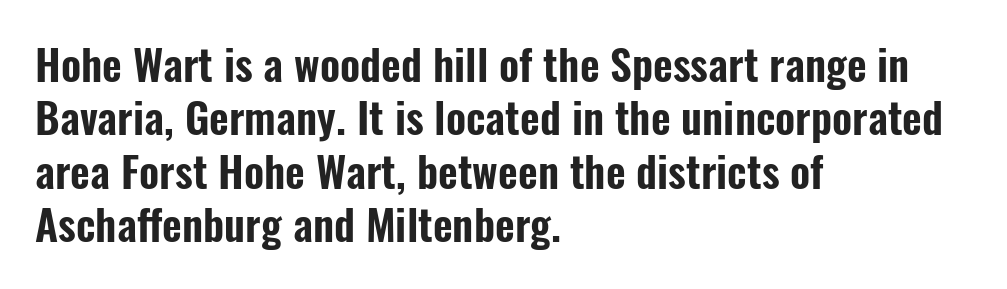
The image shows 43 px condensed sans-serif type, upright; set left-aligned, line spacing 1.24x, normal letter spacing, not underlined; low stroke contrast and a medium x-height.
